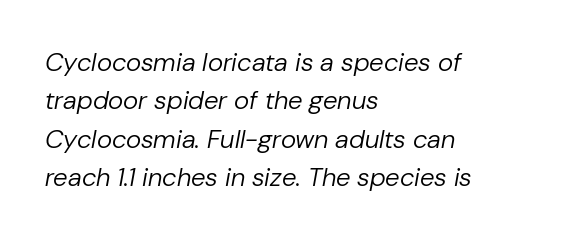
{"italic": "yes", "lean": "right", "slant_degrees": 10, "bold": "no", "underline": "no", "align": "left", "line_spacing": "normal", "line_spacing_ratio": 1.48, "letter_spacing": "normal", "letter_spacing_em": 0.0, "glyph_px": 26}
